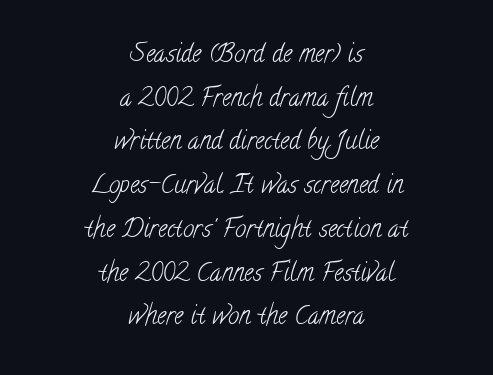
Only glyphs here, with clear space below each row. Is the block centered? Yes — each line is placed symmetrically about the middle. Is the letter spacing exaggerated? No — it looks like the ordinary default. The weight would be labelled regular, book, light, or lighter still.
